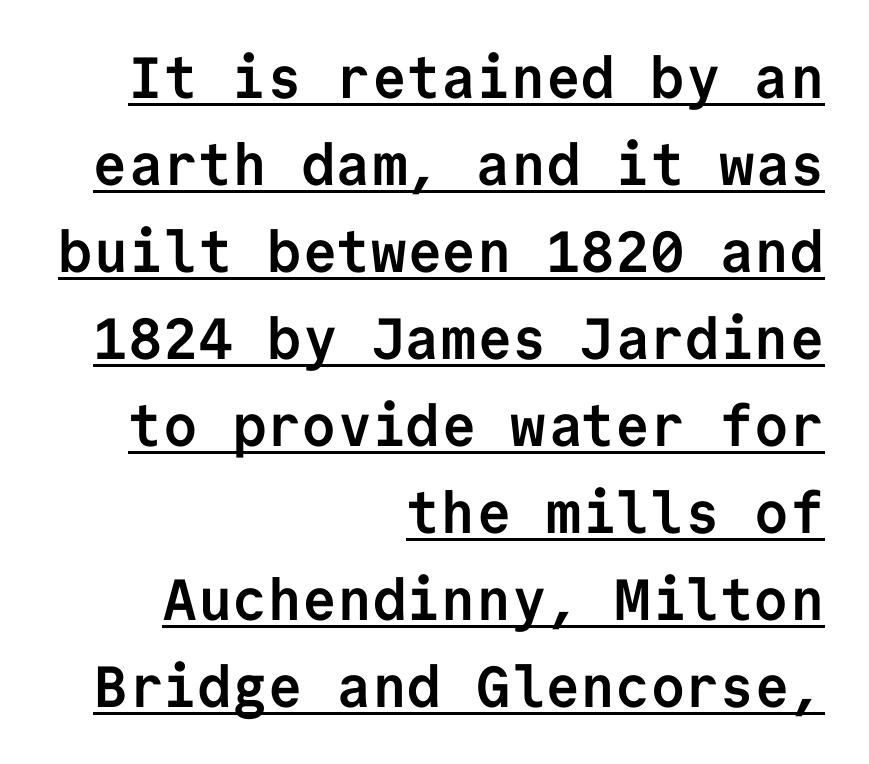
The image shows 58 px semibold sans-serif type, upright, monospaced; set right-aligned, normal line spacing (1.5x), normal letter spacing, underlined; low stroke contrast and a medium x-height.
